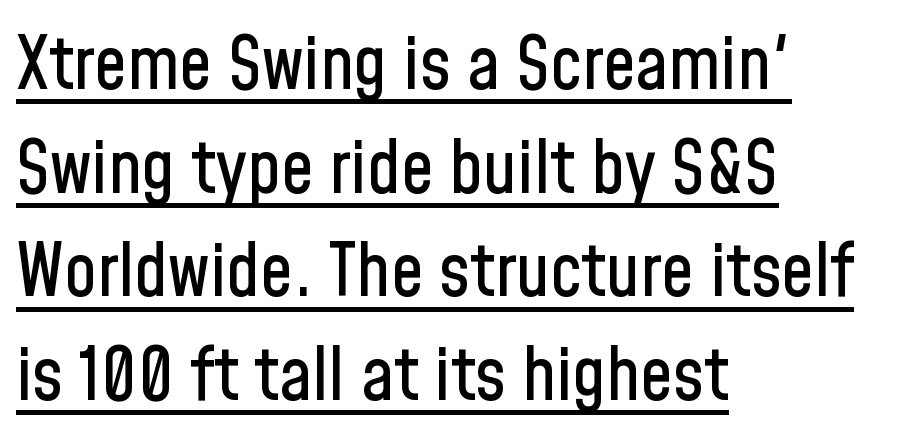
The image shows 73 px condensed sans-serif type, upright; set left-aligned, normal line spacing (1.42x), normal letter spacing, underlined; low stroke contrast and a medium x-height.
